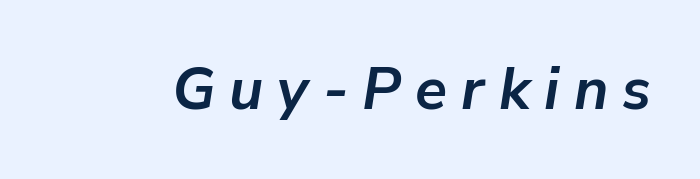
{"italic": "yes", "lean": "right", "slant_degrees": 9, "bold": "yes", "weight": "semibold", "width": "normal", "stroke_contrast": "low", "x_height": "medium", "monospaced": "no", "underline": "no", "letter_spacing": "wide", "letter_spacing_em": 0.24, "glyph_px": 59}
